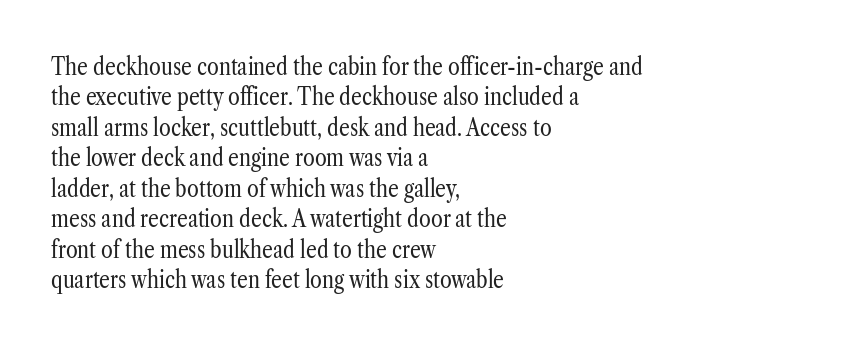
Q: Is the text bold? A: No.
Q: Is the text italic (slanted)? A: No, it is upright.
Q: Is the text underlined? A: No.
Q: How is the paragraph aligned? A: Left-aligned.
Q: Is the spacing between letters normal or unusually wide? A: Normal.
Q: Is the spacing between lines tight, normal or loose? A: Normal.
